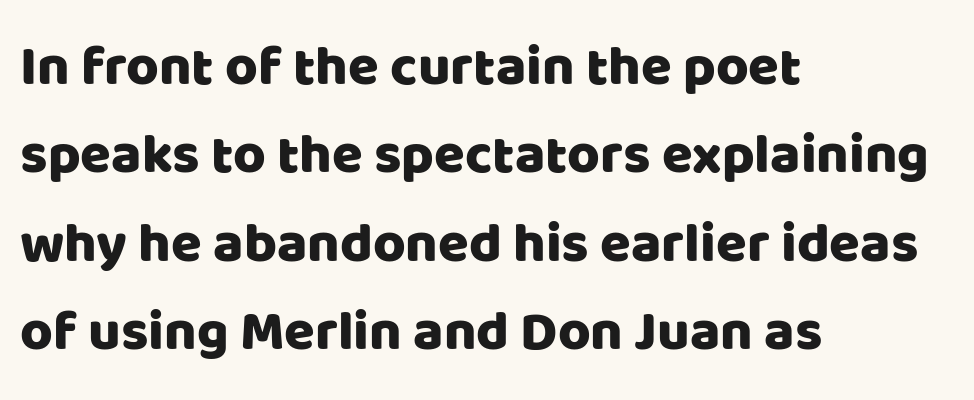
{"serif": "no", "italic": "no", "width": "normal", "stroke_contrast": "low", "x_height": "large", "monospaced": "no", "underline": "no", "align": "left", "line_spacing": "normal", "line_spacing_ratio": 1.58, "letter_spacing": "normal", "letter_spacing_em": 0.0, "glyph_px": 56}
